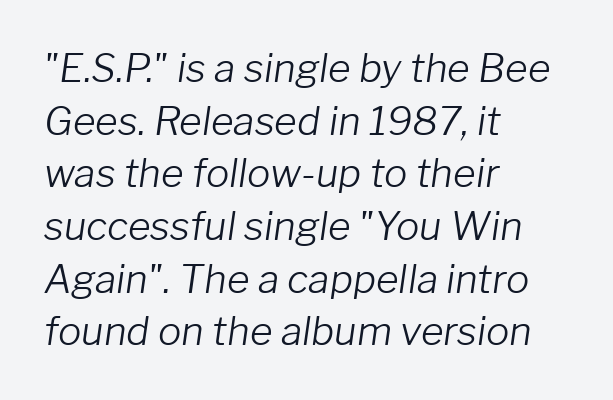
Q: Is the text bold? A: No.
Q: Is the text italic (slanted)? A: Yes, it leans right by about 8 degrees.
Q: Is the text underlined? A: No.
Q: How is the paragraph aligned? A: Left-aligned.
Q: Is the spacing between letters normal or unusually wide? A: Normal.
Q: Is the spacing between lines tight, normal or loose? A: Normal.
Q: Width (condensed, normal, or wide)? A: Normal.
Q: Stroke contrast? A: Low.
Q: x-height? A: Medium.
Q: Monospaced? A: No.
